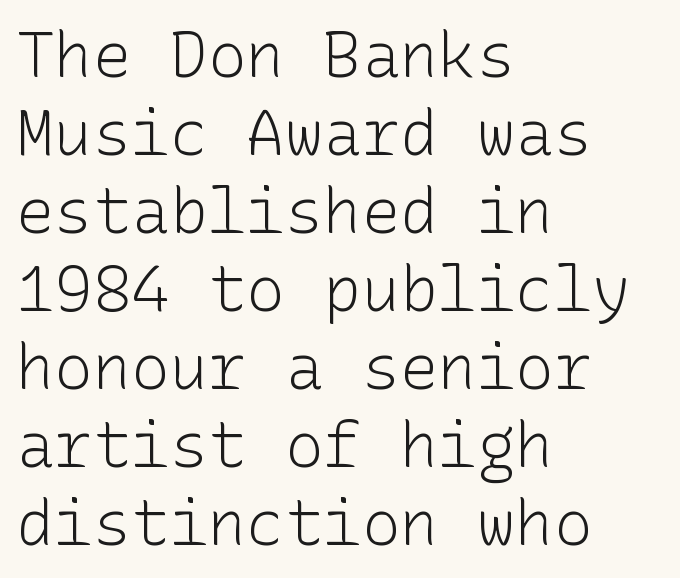
Q: Is the text bold? A: No.
Q: Is the text italic (slanted)? A: No, it is upright.
Q: Is the typeface a serif or a sans-serif typeface? A: Sans-serif.
Q: Is the text underlined? A: No.
Q: How is the paragraph aligned? A: Left-aligned.
Q: Is the spacing between letters normal or unusually wide? A: Normal.
Q: Width (condensed, normal, or wide)? A: Normal.
Q: Stroke contrast? A: Low.
Q: x-height? A: Medium.
